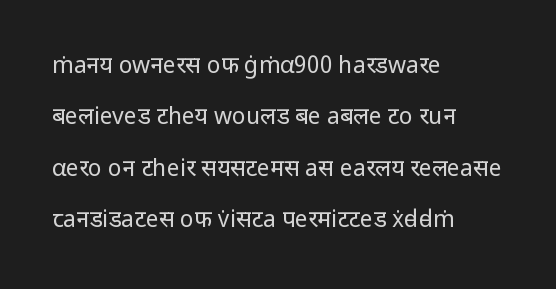
Q: Is the text bold? A: No.
Q: Is the text italic (slanted)? A: No, it is upright.
Q: Is the text underlined? A: No.
Q: How is the paragraph aligned? A: Left-aligned.
Q: Is the spacing between letters normal or unusually wide? A: Normal.
Q: Is the spacing between lines tight, normal or loose? A: Loose.
